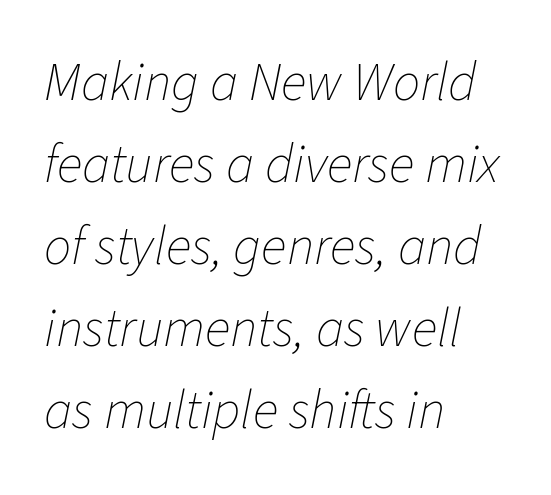
Q: Is the text bold? A: No.
Q: Is the text italic (slanted)? A: Yes, it leans right by about 11 degrees.
Q: Is the text underlined? A: No.
Q: How is the paragraph aligned? A: Left-aligned.
Q: Is the spacing between letters normal or unusually wide? A: Normal.
Q: Is the spacing between lines tight, normal or loose? A: Normal.
Q: Width (condensed, normal, or wide)? A: Normal.
Q: Stroke contrast? A: Low.
Q: x-height? A: Medium.
Q: Monospaced? A: No.
